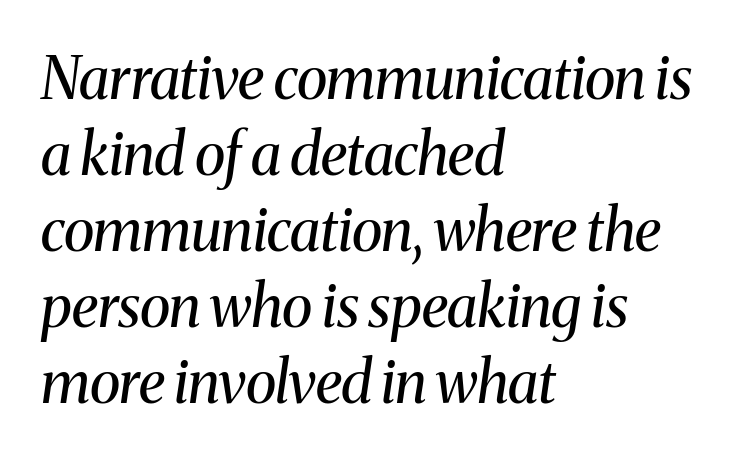
Q: Is the text bold? A: No.
Q: Is the text italic (slanted)? A: Yes, it leans right by about 8 degrees.
Q: Is the typeface a serif or a sans-serif typeface? A: Serif.
Q: Is the text underlined? A: No.
Q: How is the paragraph aligned? A: Left-aligned.
Q: Is the spacing between letters normal or unusually wide? A: Normal.
Q: Is the spacing between lines tight, normal or loose? A: Normal.
Q: Width (condensed, normal, or wide)? A: Normal.
Q: Stroke contrast? A: Medium.
Q: x-height? A: Medium.
Q: Monospaced? A: No.
